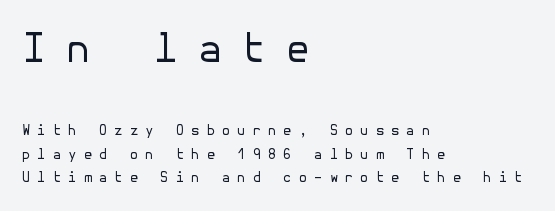
{"serif": "no", "italic": "no", "bold": "no", "weight": "regular", "width": "normal", "stroke_contrast": "low", "x_height": "medium", "underline": "no", "align": "left", "line_spacing": "normal", "line_spacing_ratio": 1.68, "letter_spacing": "wide", "letter_spacing_em": 0.48, "larger_block": "first", "size_ratio": 2.86, "glyph_px": 40}
